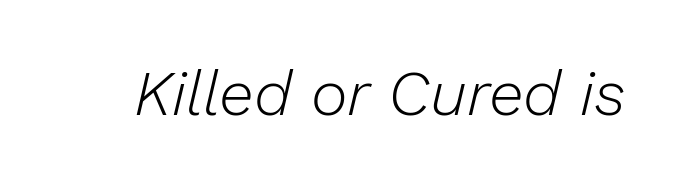
The image shows 63 px light type, italic (leaning right); set normal letter spacing, not underlined; low stroke contrast and a medium x-height.
